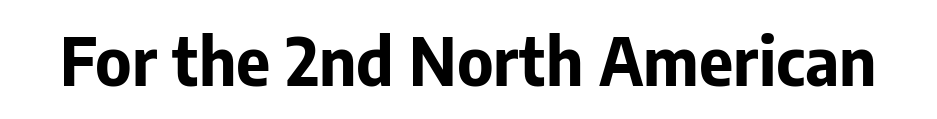
A clean baseline with only descenders dipping below it. Heft: maximum for text — a bold. What kind of face is this? One without serifs — a sans. These lines are rendered in a variable-pitch font. Designer's note — italics off, roman on.
